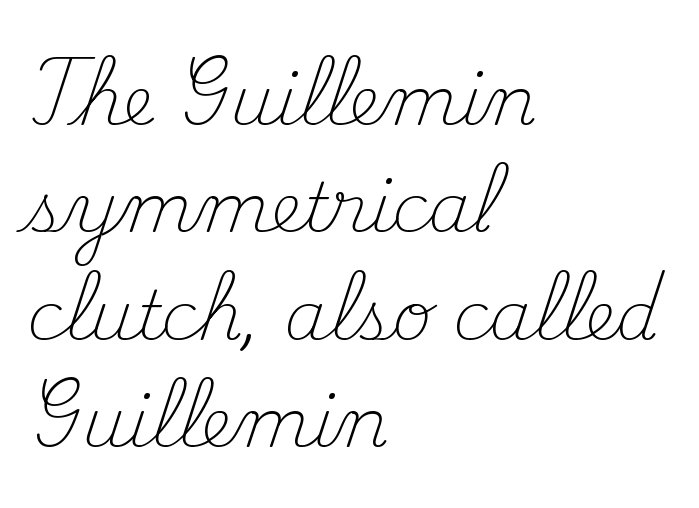
The leading is moderate, giving the passage an even texture. Observe the ordinary spacing: letters are neighbours, not strangers. A serif font was chosen for this passage. Is the type heavy? It reads as light-to-regular instead.
